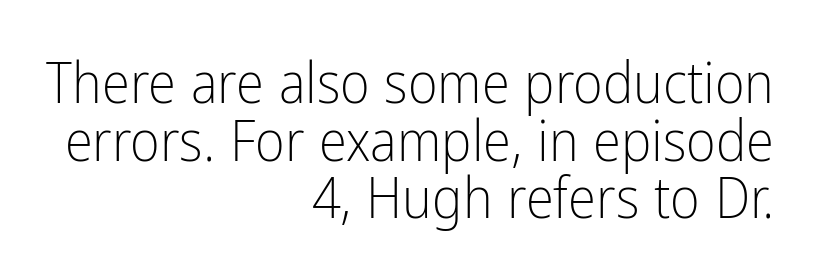
The image shows 57 px light, condensed sans-serif type, upright; set right-aligned, tight line spacing (1.01x), normal letter spacing, not underlined; low stroke contrast and a medium x-height.
